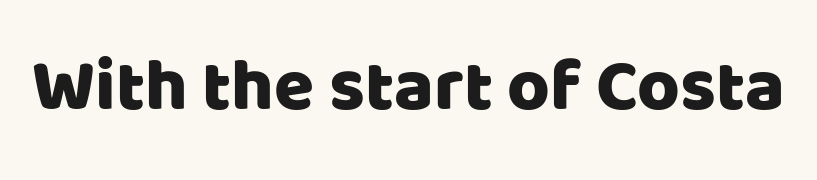
Type without underlining. The characters display no serif detailing; their extremities are plain. The rendering keeps characters at their native spacing. A typesetter would call this proportional, since set widths differ per character. Designer's note — italics off, roman on.
